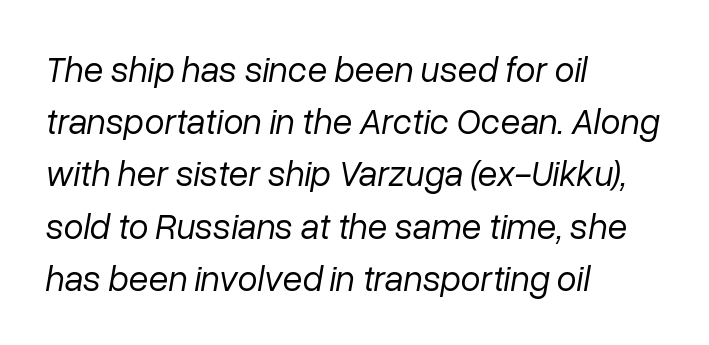
The image shows 36 px regular-weight type, italic (leaning right); set left-aligned, normal line spacing (1.45x), normal letter spacing, not underlined; low stroke contrast and a medium x-height.
